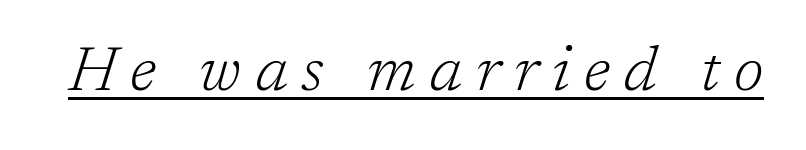
The image shows 63 px light serif type, italic (leaning right); set unusually wide letter spacing (+0.22 em), underlined; low stroke contrast and a medium x-height.
